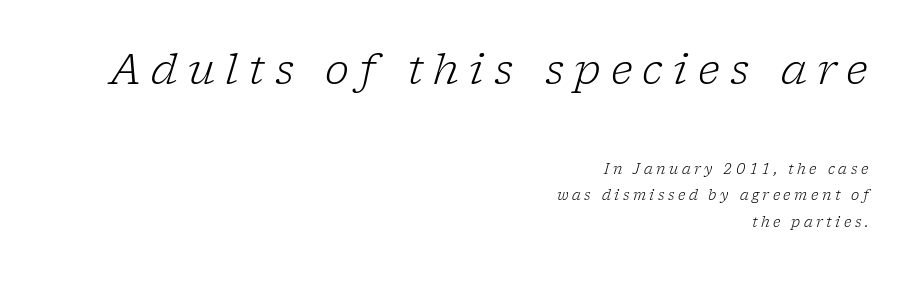
The image shows 41 px light serif type, italic (leaning right); set right-aligned, loose line spacing (1.9x), unusually wide letter spacing (+0.25 em), not underlined; the first (top) block is 2.93x larger; low stroke contrast and a medium x-height.
